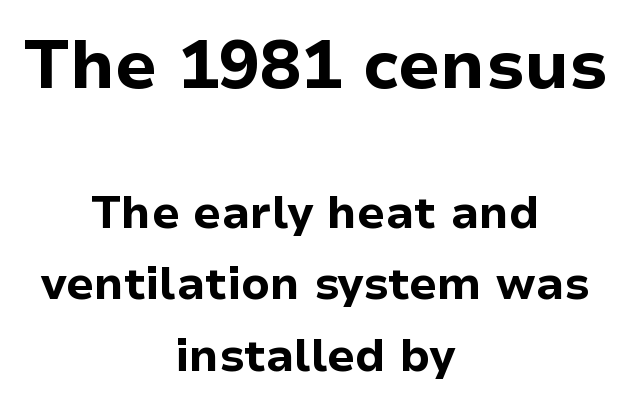
The image shows 68 px bold sans-serif type, upright; set centered, normal line spacing (1.59x), normal letter spacing, not underlined; the first (top) block is 1.51x larger; low stroke contrast and a medium x-height.
